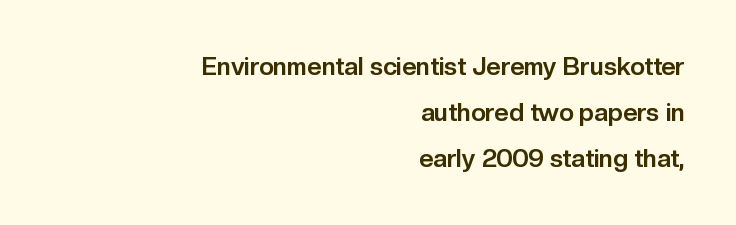
{"italic": "no", "bold": "yes", "underline": "no", "align": "right", "line_spacing_ratio": 1.85, "letter_spacing": "normal", "letter_spacing_em": 0.0, "glyph_px": 25}
